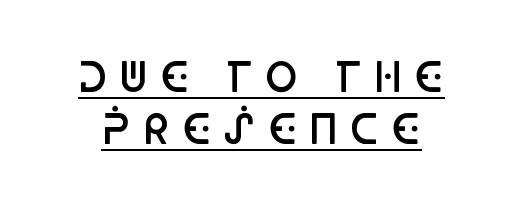
Typographic density is moderately raised because the face is semibold. The face used here is rendered with a markedly widened letterfit. Do the letters lean? They stand straight. The passage shown is typed in a proportional face where columns would drift. Note: no serifs on the glyphs.
